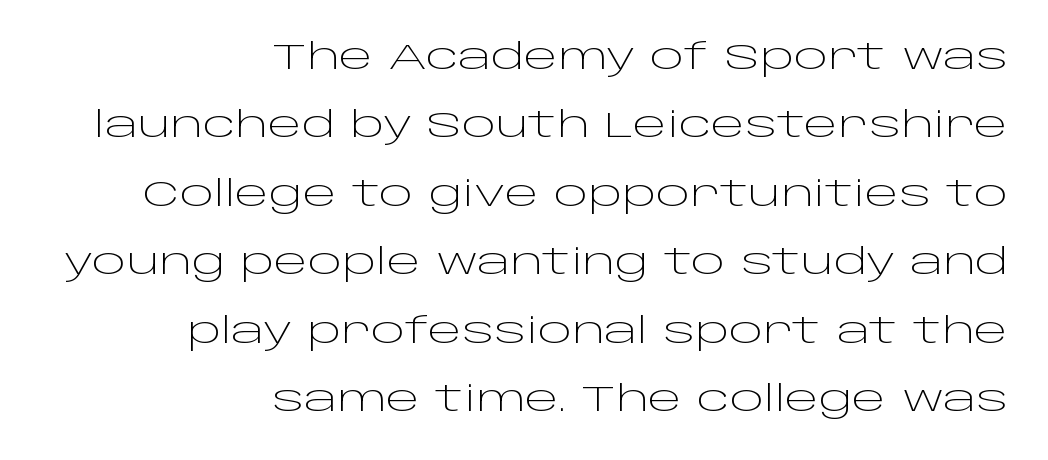
Q: Is the text bold? A: No.
Q: Is the text italic (slanted)? A: No, it is upright.
Q: Is the typeface a serif or a sans-serif typeface? A: Sans-serif.
Q: Is the text underlined? A: No.
Q: How is the paragraph aligned? A: Right-aligned.
Q: Is the spacing between letters normal or unusually wide? A: Normal.
Q: Is the spacing between lines tight, normal or loose? A: Loose.
Q: Width (condensed, normal, or wide)? A: Wide.
Q: Stroke contrast? A: Low.
Q: x-height? A: Large.
Q: Monospaced? A: No.
